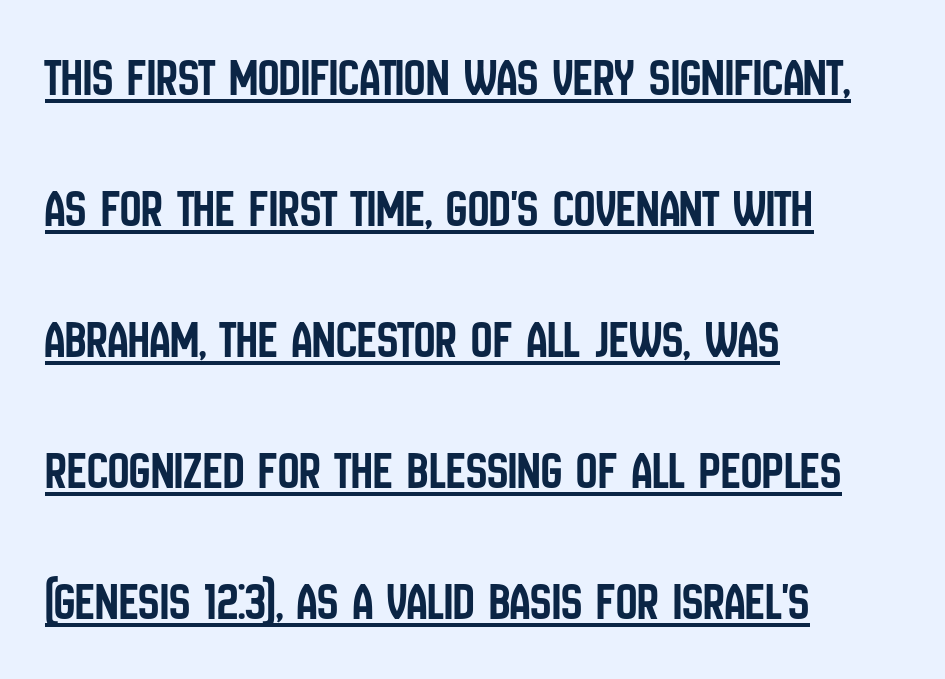
This sample uses plain, unmodified letter spacing. The rag falls on the right side of this text block. Is this a fixed-width face? No — the glyphs have proportional, varying widths. Do the letters lean? They stand straight. The leading is generous, giving the passage an open texture. The glyphs are accompanied by a horizontal stroke just below them.
